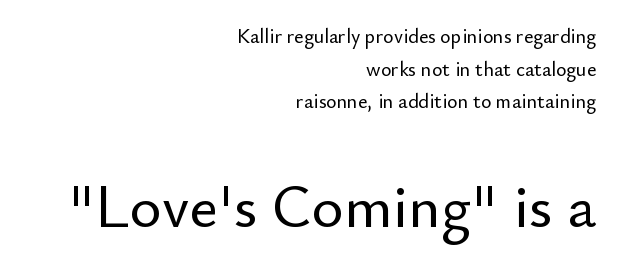
{"serif": "no", "italic": "no", "width": "normal", "stroke_contrast": "low", "x_height": "small", "monospaced": "no", "underline": "no", "align": "right", "line_spacing": "normal", "line_spacing_ratio": 1.63, "letter_spacing": "normal", "letter_spacing_em": 0.0, "larger_block": "second", "size_ratio": 3.05, "glyph_px": 61}
